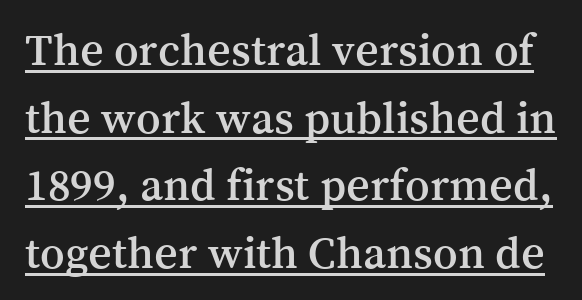
Q: Is the text italic (slanted)? A: No, it is upright.
Q: Is the typeface a serif or a sans-serif typeface? A: Serif.
Q: Is the text underlined? A: Yes.
Q: Is the spacing between letters normal or unusually wide? A: Normal.
Q: Is the spacing between lines tight, normal or loose? A: Normal.
Q: Width (condensed, normal, or wide)? A: Normal.
Q: Stroke contrast? A: Medium.
Q: x-height? A: Medium.
Q: Monospaced? A: No.
